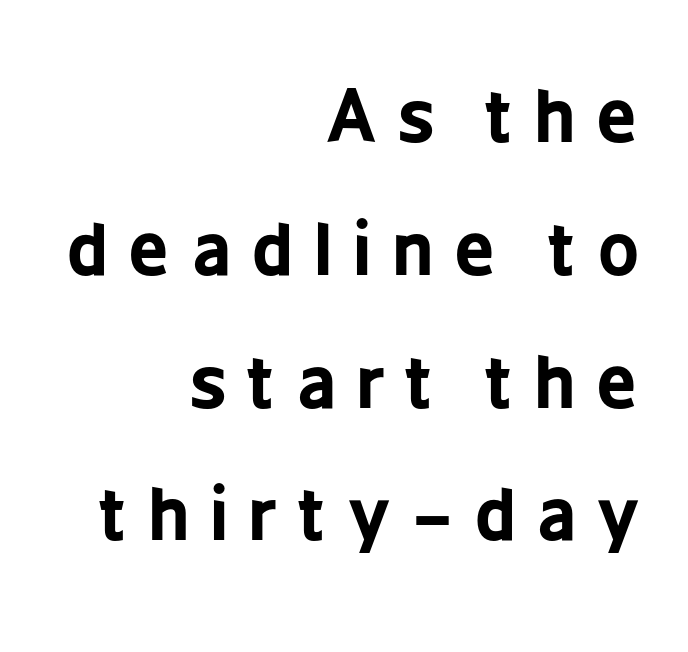
{"serif": "no", "italic": "no", "bold": "yes", "weight": "bold", "width": "condensed", "stroke_contrast": "low", "x_height": "medium", "monospaced": "no", "underline": "no", "align": "right", "line_spacing_ratio": 1.87, "letter_spacing": "wide", "letter_spacing_em": 0.3, "glyph_px": 71}
